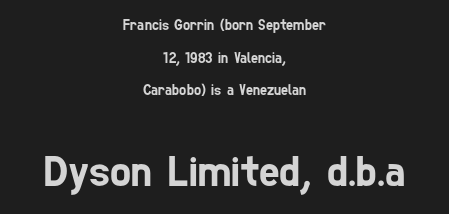
The image shows 44 px condensed sans-serif type; set centered, loose line spacing (2.18x), normal letter spacing, not underlined; the second (bottom) block is 2.93x larger; low stroke contrast and a medium x-height.
